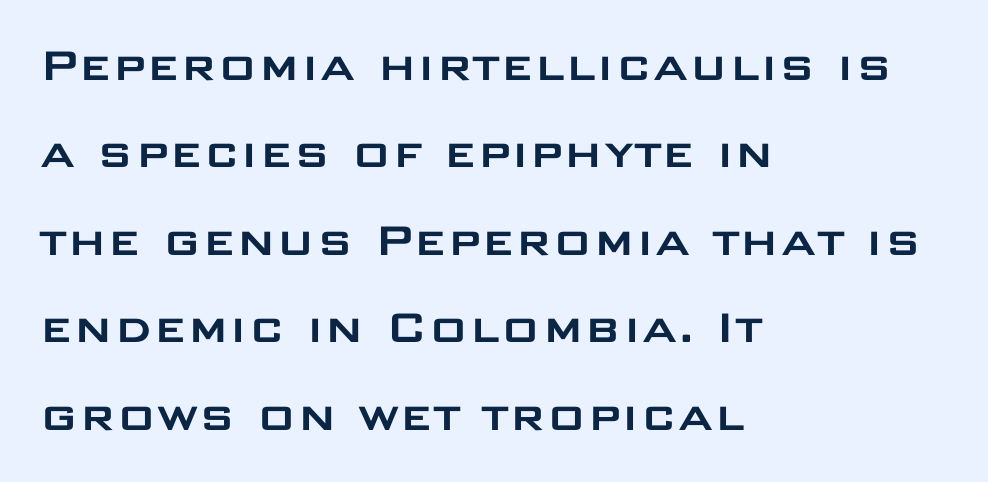
Q: Is the text italic (slanted)? A: No, it is upright.
Q: Is the typeface a serif or a sans-serif typeface? A: Sans-serif.
Q: Is the text underlined? A: No.
Q: How is the paragraph aligned? A: Left-aligned.
Q: Is the spacing between letters normal or unusually wide? A: Normal.
Q: Is the spacing between lines tight, normal or loose? A: Normal.
Q: Width (condensed, normal, or wide)? A: Wide.
Q: Stroke contrast? A: Low.
Q: x-height? A: Large.
Q: Monospaced? A: No.
